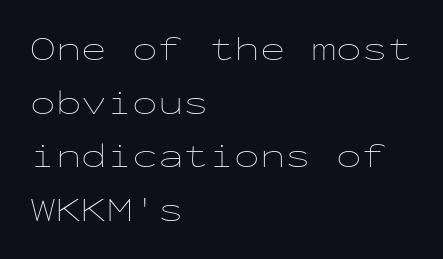
{"italic": "no", "bold": "no", "weight": "thin", "width": "wide", "stroke_contrast": "low", "x_height": "medium", "monospaced": "yes", "underline": "no", "align": "left", "line_spacing": "normal", "line_spacing_ratio": 1.58, "letter_spacing": "normal", "letter_spacing_em": 0.0, "glyph_px": 34}
